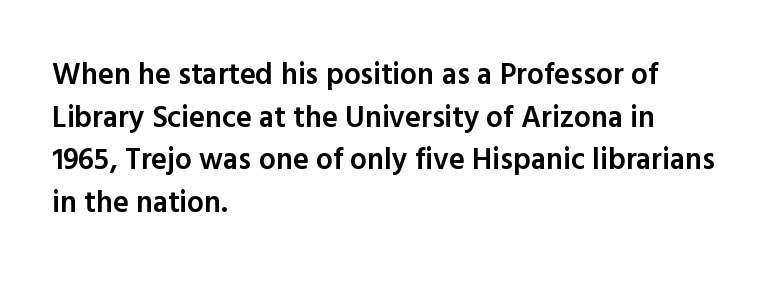
Does the leading feel generous? No, just average. Typographic density is moderately raised because the face is semibold. The ragged edge is on the right, which tells us the setting is flush left. Rule under the text: the space is simply empty. There is no visible air inserted between adjacent glyphs. Italic? Not at all — the glyphs are vertical.
